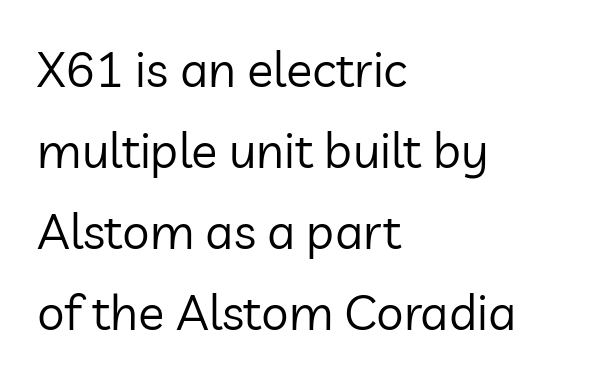
Letter spacing: default. These lines stack with their left ends in a neat column. The letters look calm and open, with moderate or lighter stems. Regular leading. When letters stand straight like this, we call the style roman or upright.
